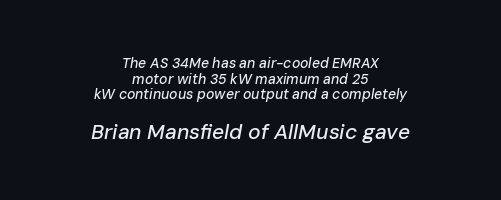
{"italic": "yes", "lean": "right", "slant_degrees": 10, "underline": "no", "align": "center", "line_spacing": "tight", "line_spacing_ratio": 1.12, "letter_spacing": "normal", "letter_spacing_em": 0.0, "larger_block": "second", "size_ratio": 1.5, "glyph_px": 21}
